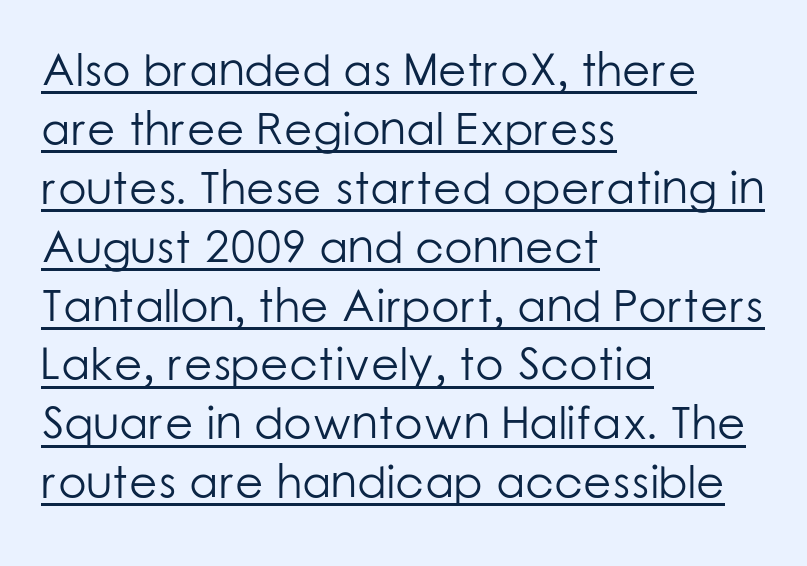
The leading is moderate, giving the passage an even texture. A student would call this left alignment; a typographer would say flush left, rag right. You can tell from the bare stems that sans-serif type was used. If you drew a line through each stem, it would be perfectly vertical. Compared with a typical body face, this is equally light or lighter still.
